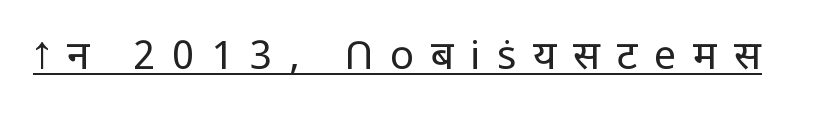
When letters stand straight like this, we call the style roman or upright. The characters display no serif detailing; their extremities are plain. The letters advance in unequal steps, a hallmark of proportional type. This is not heavy type; no bold has been used. Is the letter spacing exaggerated? Yes — the characters are pushed far apart.
